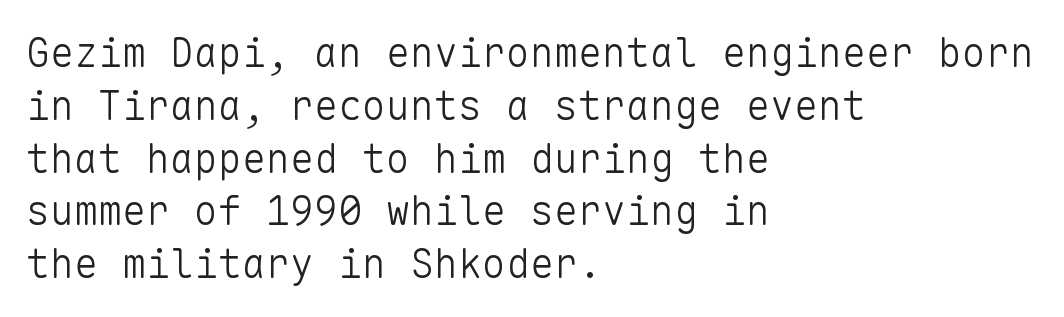
Spacing between characters is what you'd get straight out of the box. Nope, not italic — everything's standing straight. This sample has the even, mechanical cadence of fixed-width lettering. The foot of each line stays bare and open.
